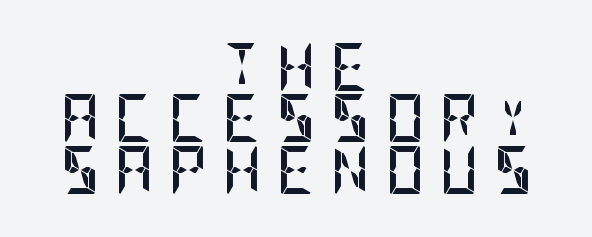
Q: Is the text bold? A: Yes.
Q: Is the text italic (slanted)? A: No, it is upright.
Q: Is the typeface a serif or a sans-serif typeface? A: Sans-serif.
Q: Is the text underlined? A: No.
Q: How is the paragraph aligned? A: Centered.
Q: Is the spacing between letters normal or unusually wide? A: Unusually wide.
Q: Is the spacing between lines tight, normal or loose? A: Tight.
Q: Width (condensed, normal, or wide)? A: Condensed.
Q: Stroke contrast? A: Low.
Q: x-height? A: Large.
